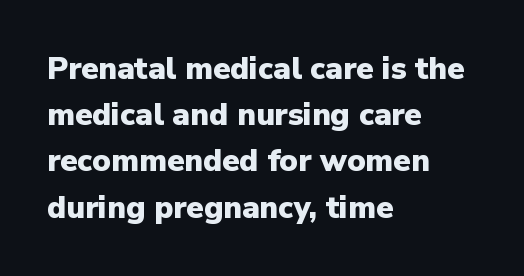
The image shows 31 px heavy sans-serif type, upright; set left-aligned, normal line spacing (1.49x), normal letter spacing, not underlined; low stroke contrast and a medium x-height.
